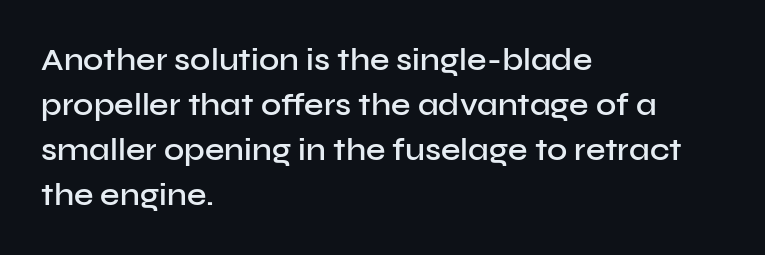
Q: Is the text bold? A: Semi-bold.
Q: Is the text italic (slanted)? A: No, it is upright.
Q: Is the typeface a serif or a sans-serif typeface? A: Sans-serif.
Q: Is the text underlined? A: No.
Q: How is the paragraph aligned? A: Left-aligned.
Q: Is the spacing between letters normal or unusually wide? A: Normal.
Q: Is the spacing between lines tight, normal or loose? A: Normal.
Q: Width (condensed, normal, or wide)? A: Normal.
Q: Stroke contrast? A: Low.
Q: x-height? A: Medium.
Q: Monospaced? A: No.
